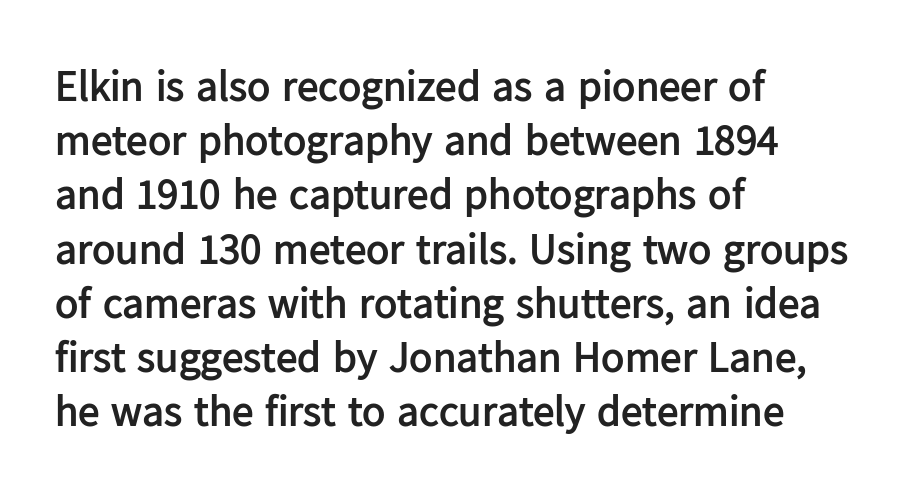
Q: Is the text bold? A: Yes.
Q: Is the text italic (slanted)? A: No, it is upright.
Q: Is the typeface a serif or a sans-serif typeface? A: Sans-serif.
Q: Is the text underlined? A: No.
Q: How is the paragraph aligned? A: Left-aligned.
Q: Is the spacing between letters normal or unusually wide? A: Normal.
Q: Is the spacing between lines tight, normal or loose? A: Normal.
Q: Width (condensed, normal, or wide)? A: Normal.
Q: Stroke contrast? A: Low.
Q: x-height? A: Medium.
Q: Monospaced? A: No.
